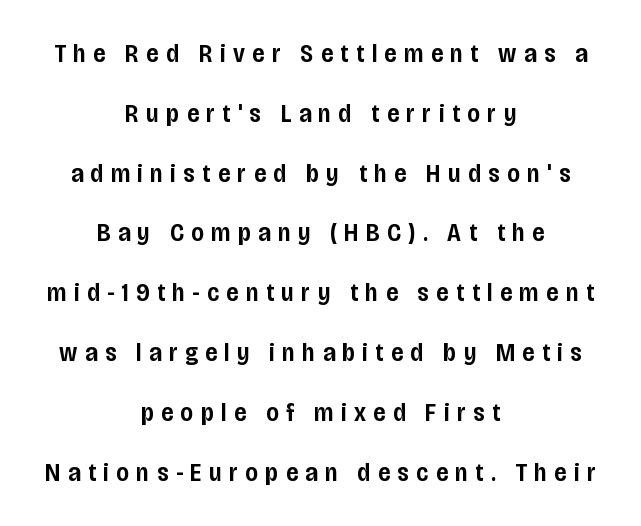
Q: Is the text bold? A: Semi-bold.
Q: Is the text italic (slanted)? A: No, it is upright.
Q: Is the text underlined? A: No.
Q: How is the paragraph aligned? A: Centered.
Q: Is the spacing between letters normal or unusually wide? A: Unusually wide.
Q: Is the spacing between lines tight, normal or loose? A: Loose.
